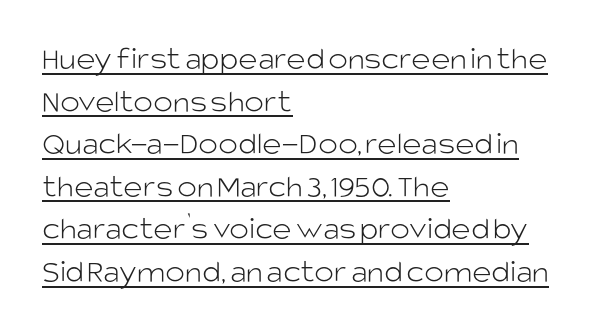
The image shows 33 px light sans-serif type, upright; set left-aligned, normal line spacing (1.29x), normal letter spacing, underlined; low stroke contrast and a large x-height.
